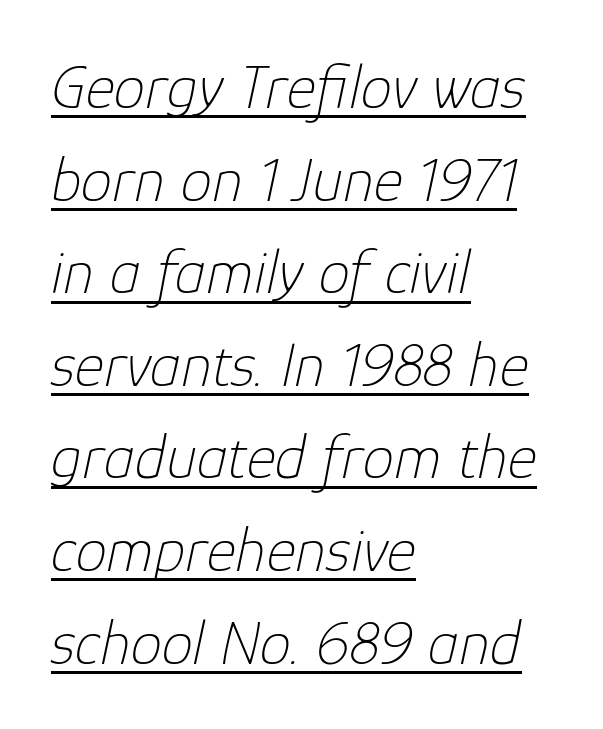
Q: Is the text bold? A: No.
Q: Is the text italic (slanted)? A: Yes, it leans right by about 12 degrees.
Q: Is the text underlined? A: Yes.
Q: How is the paragraph aligned? A: Left-aligned.
Q: Is the spacing between letters normal or unusually wide? A: Normal.
Q: Is the spacing between lines tight, normal or loose? A: Normal.
Q: Width (condensed, normal, or wide)? A: Normal.
Q: Stroke contrast? A: Low.
Q: x-height? A: Medium.
Q: Monospaced? A: No.
